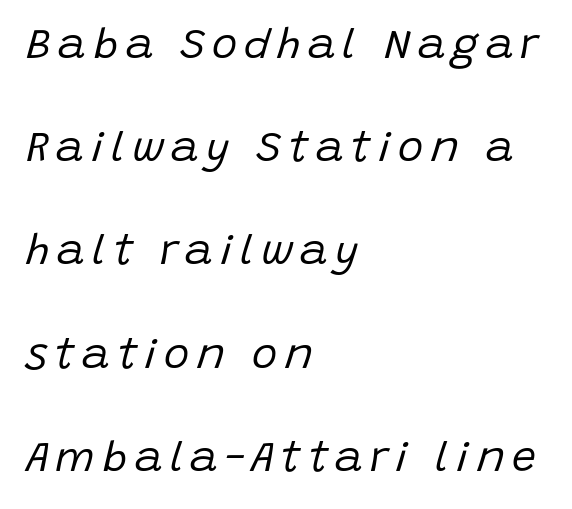
{"italic": "yes", "lean": "right", "slant_degrees": 15, "bold": "no", "weight": "regular", "width": "normal", "stroke_contrast": "low", "x_height": "large", "monospaced": "no", "underline": "no", "align": "left", "line_spacing": "loose", "line_spacing_ratio": 2.4, "glyph_px": 43}
